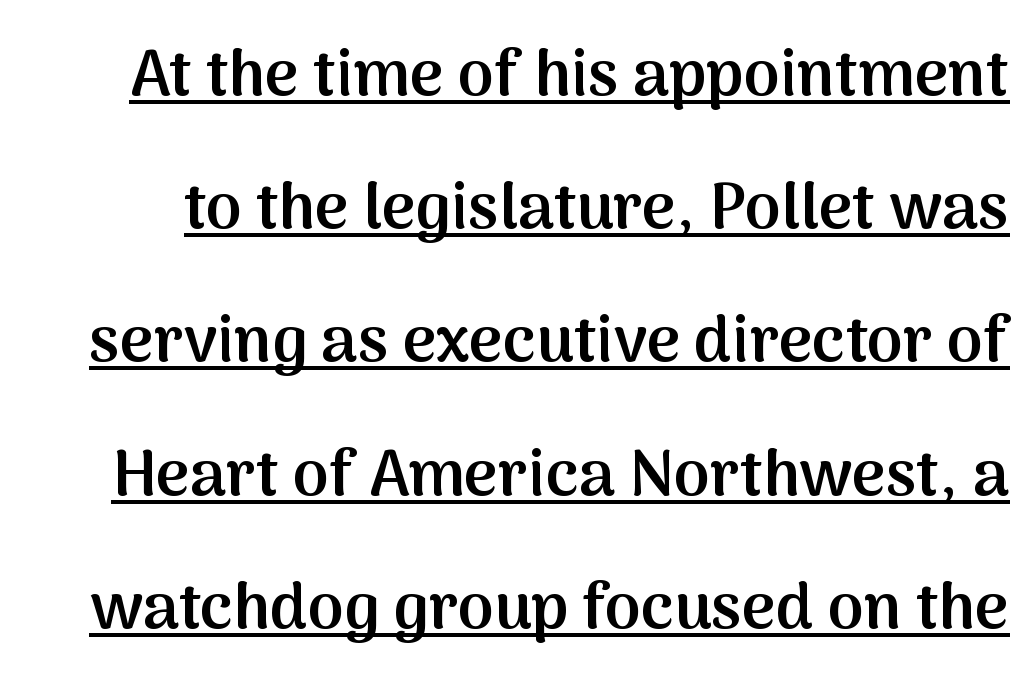
{"serif": "no", "italic": "no", "bold": "semi", "weight": "semibold", "width": "normal", "stroke_contrast": "medium", "x_height": "medium", "monospaced": "no", "underline": "yes", "line_spacing": "loose", "line_spacing_ratio": 2.05, "letter_spacing": "normal", "letter_spacing_em": 0.0, "glyph_px": 65}
